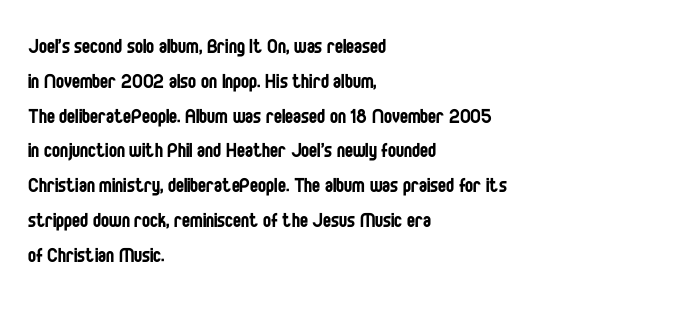
Summary of weight: not heavy and not bold. The passage shown stacks its lines at a standard gap. Upright lettering throughout. Tracking value appears to be zero — textbook default spacing.
